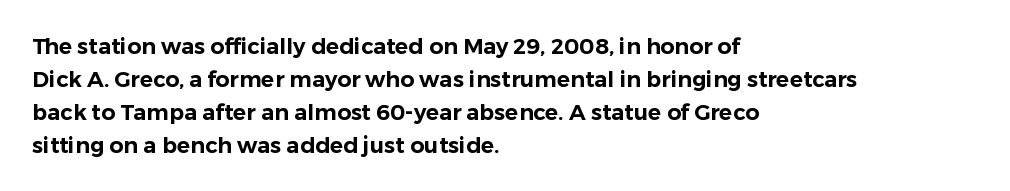
{"italic": "no", "underline": "no", "align": "left", "line_spacing": "normal", "line_spacing_ratio": 1.5, "letter_spacing": "normal", "letter_spacing_em": 0.0, "glyph_px": 22}
